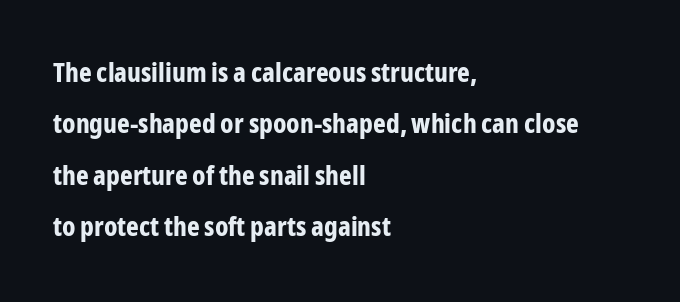
The image shows 27 px bold type, upright; set left-aligned, loose line spacing (1.9x), normal letter spacing, not underlined.
